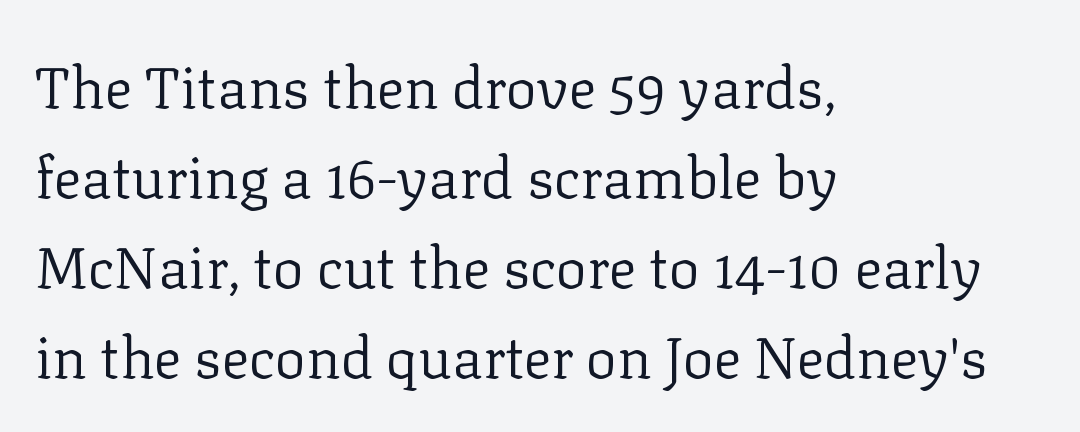
Q: Is the text bold? A: No.
Q: Is the text italic (slanted)? A: No, it is upright.
Q: Is the typeface a serif or a sans-serif typeface? A: Serif.
Q: Is the text underlined? A: No.
Q: How is the paragraph aligned? A: Left-aligned.
Q: Is the spacing between letters normal or unusually wide? A: Normal.
Q: Is the spacing between lines tight, normal or loose? A: Normal.
Q: Width (condensed, normal, or wide)? A: Normal.
Q: Stroke contrast? A: Low.
Q: x-height? A: Medium.
Q: Monospaced? A: No.
